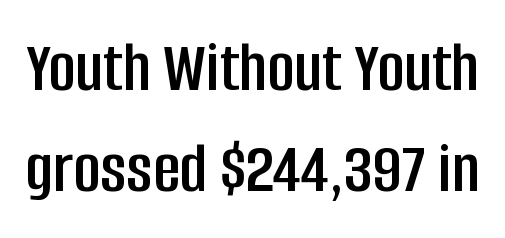
The image shows 74 px condensed sans-serif type, upright; set normal line spacing (1.37x), normal letter spacing, not underlined; low stroke contrast and a large x-height.
